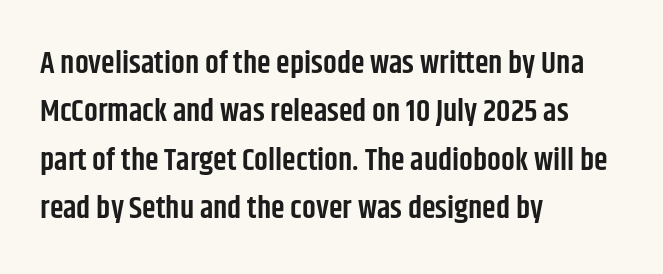
Notice how the stems are strictly vertical — no italics here. Line beginnings align vertically; line endings do not. The space beneath each line is pristine and unruled. Observe the ordinary spacing: letters are neighbours, not strangers. The rendering uses natural spacing where letterforms have individual widths. Weight: semibold (demi).
